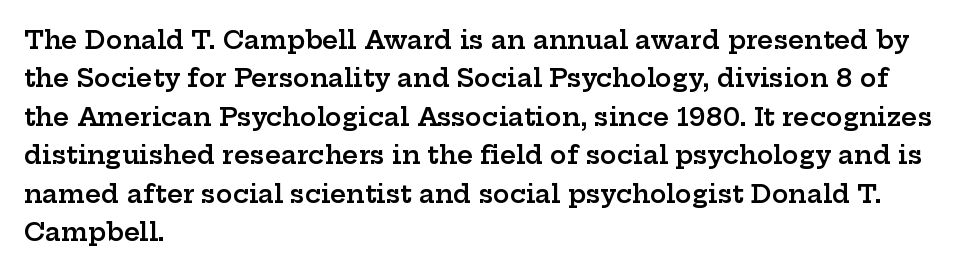
The image shows 25 px text type, upright; set left-aligned, normal line spacing (1.54x), normal letter spacing, not underlined.
